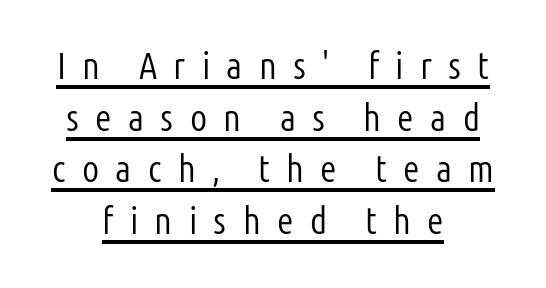
{"serif": "no", "italic": "no", "bold": "no", "weight": "light", "width": "condensed", "stroke_contrast": "low", "x_height": "medium", "monospaced": "no", "underline": "yes", "align": "center", "line_spacing": "normal", "line_spacing_ratio": 1.36, "letter_spacing": "wide", "letter_spacing_em": 0.43, "glyph_px": 38}
